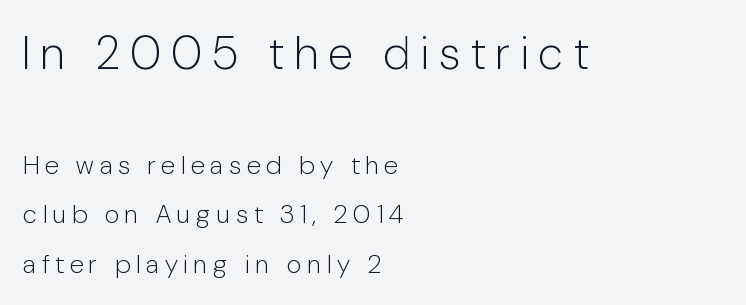
Q: Is the text bold? A: No.
Q: Is the text italic (slanted)? A: No, it is upright.
Q: Is the typeface a serif or a sans-serif typeface? A: Sans-serif.
Q: Is the text underlined? A: No.
Q: How is the paragraph aligned? A: Left-aligned.
Q: Is the spacing between letters normal or unusually wide? A: Unusually wide.
Q: Is the spacing between lines tight, normal or loose? A: Loose.
Q: Which block of text is set in a larger size, the first (top) or the second (bottom)? A: The first (top) one.
Q: Width (condensed, normal, or wide)? A: Condensed.
Q: Stroke contrast? A: Low.
Q: x-height? A: Medium.
Q: Monospaced? A: No.
